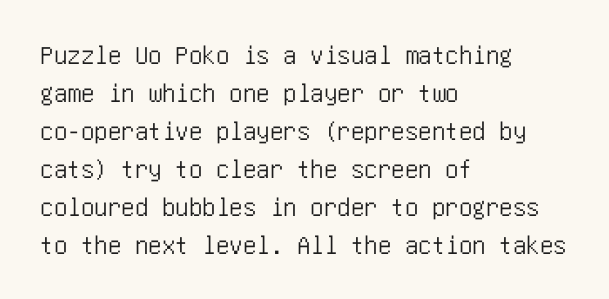
{"italic": "no", "underline": "no", "align": "left", "line_spacing": "normal", "line_spacing_ratio": 1.41, "letter_spacing": "normal", "letter_spacing_em": 0.0, "glyph_px": 27}
